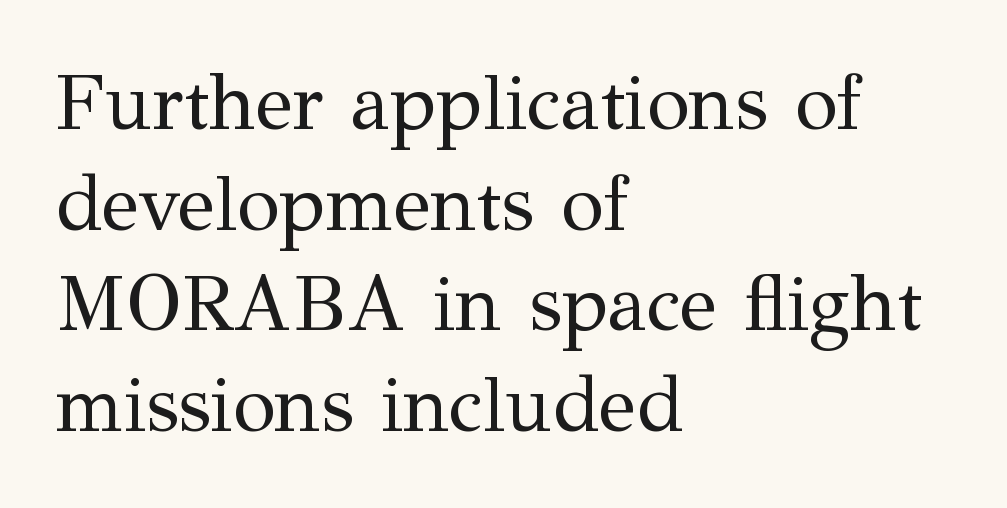
{"serif": "yes", "italic": "no", "bold": "no", "weight": "regular", "width": "normal", "stroke_contrast": "medium", "x_height": "medium", "monospaced": "no", "underline": "no", "align": "left", "line_spacing": "normal", "line_spacing_ratio": 1.29, "letter_spacing": "normal", "letter_spacing_em": 0.0, "glyph_px": 78}
